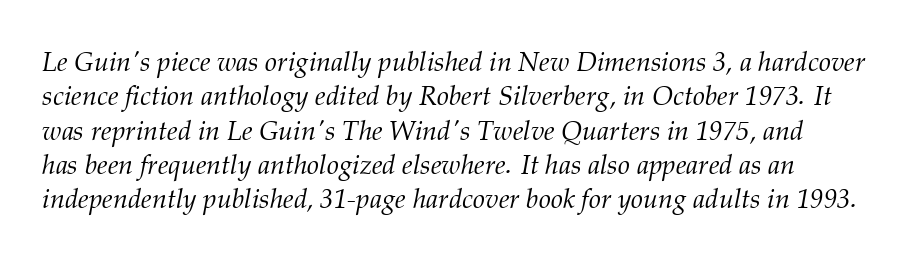
The image shows 27 px text type, italic (leaning right); set normal line spacing (1.27x), normal letter spacing, not underlined.
